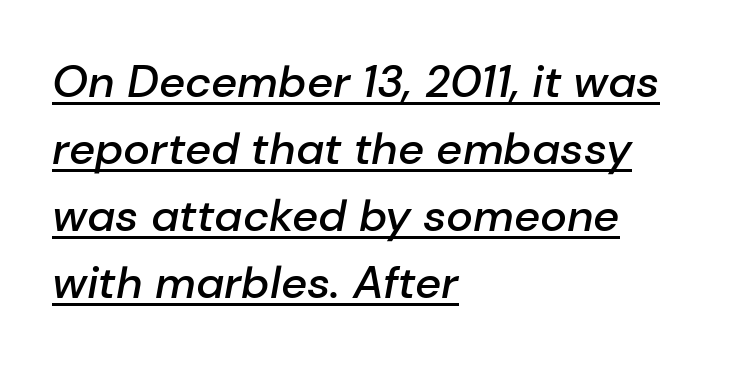
Q: Is the text bold? A: Semi-bold.
Q: Is the text italic (slanted)? A: Yes, it leans right by about 10 degrees.
Q: Is the text underlined? A: Yes.
Q: How is the paragraph aligned? A: Left-aligned.
Q: Is the spacing between letters normal or unusually wide? A: Normal.
Q: Is the spacing between lines tight, normal or loose? A: Normal.
Q: Width (condensed, normal, or wide)? A: Normal.
Q: Stroke contrast? A: Low.
Q: x-height? A: Medium.
Q: Monospaced? A: No.
